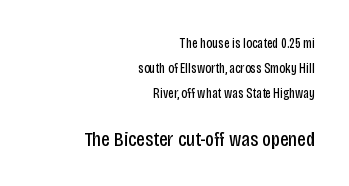
Q: Is the text bold? A: No.
Q: Is the text italic (slanted)? A: No, it is upright.
Q: Is the text underlined? A: No.
Q: How is the paragraph aligned? A: Right-aligned.
Q: Is the spacing between letters normal or unusually wide? A: Normal.
Q: Which block of text is set in a larger size, the first (top) or the second (bottom)? A: The second (bottom) one.
